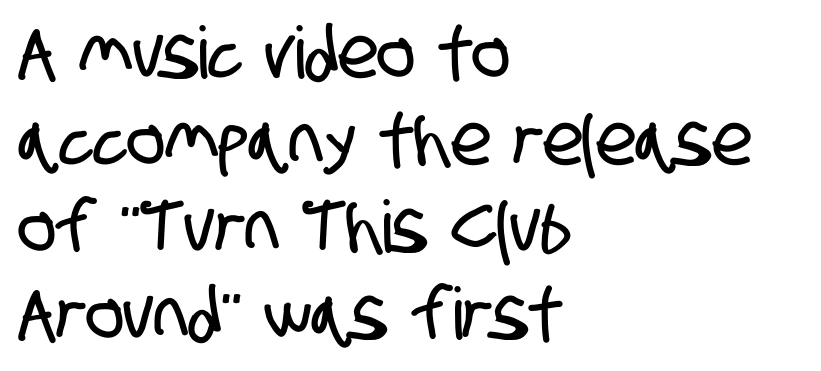
The image shows 72 px condensed sans-serif type; set left-aligned, line spacing 1.21x, normal letter spacing, not underlined; low stroke contrast and a large x-height.
